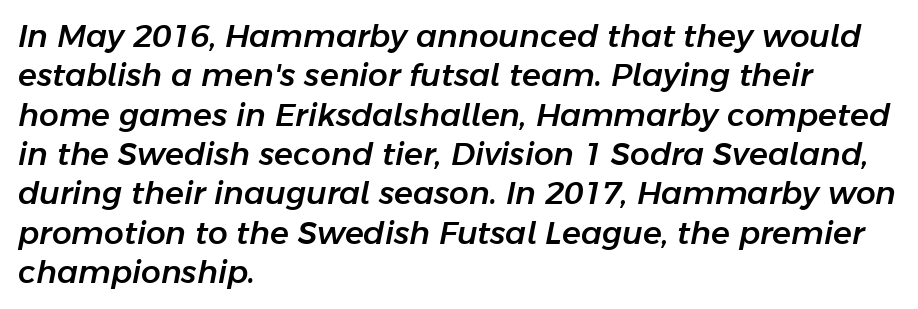
Regular leading. The passage shown is typed in a proportional face where columns would drift. Compared with ordinary roman type, these characters are visibly tilted. Underline: absent.
